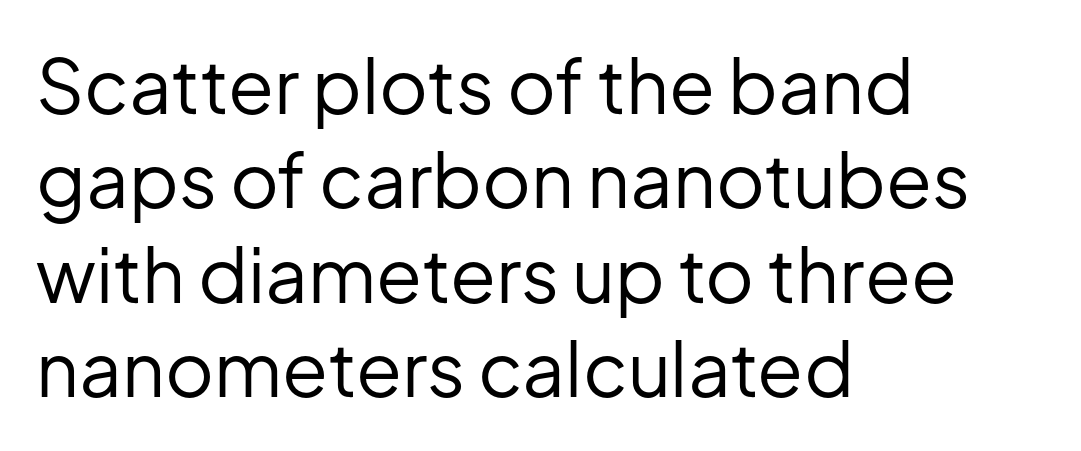
{"serif": "no", "italic": "no", "bold": "no", "weight": "regular", "width": "normal", "stroke_contrast": "low", "x_height": "medium", "monospaced": "no", "underline": "no", "align": "left", "line_spacing": "normal", "line_spacing_ratio": 1.26, "letter_spacing": "normal", "letter_spacing_em": 0.0, "glyph_px": 75}
